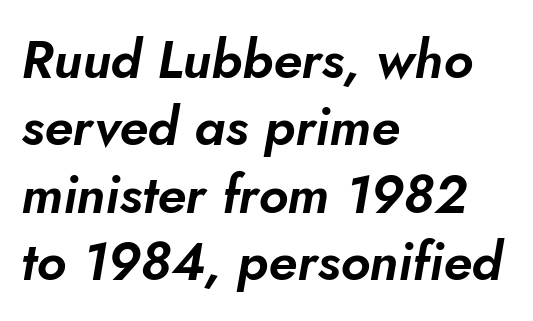
Does the leading feel generous? No, just average. Students, note that the glyphs here touch the page at normal intervals. If you drew a ruler down the left edge, every line would touch it. A typesetter would call this proportional, since set widths differ per character. If you drew a line through each stem, it would be angled. Descender tails drop into unmarked territory.
